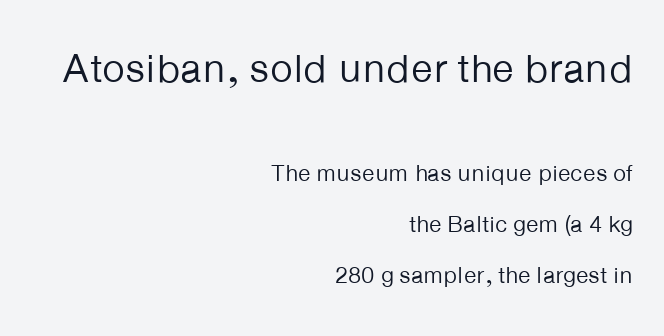
{"serif": "no", "italic": "no", "bold": "no", "weight": "regular", "width": "normal", "stroke_contrast": "low", "x_height": "medium", "monospaced": "no", "underline": "no", "align": "right", "line_spacing": "loose", "line_spacing_ratio": 2.21, "letter_spacing": "normal", "letter_spacing_em": 0.0, "larger_block": "first", "size_ratio": 1.74, "glyph_px": 40}
